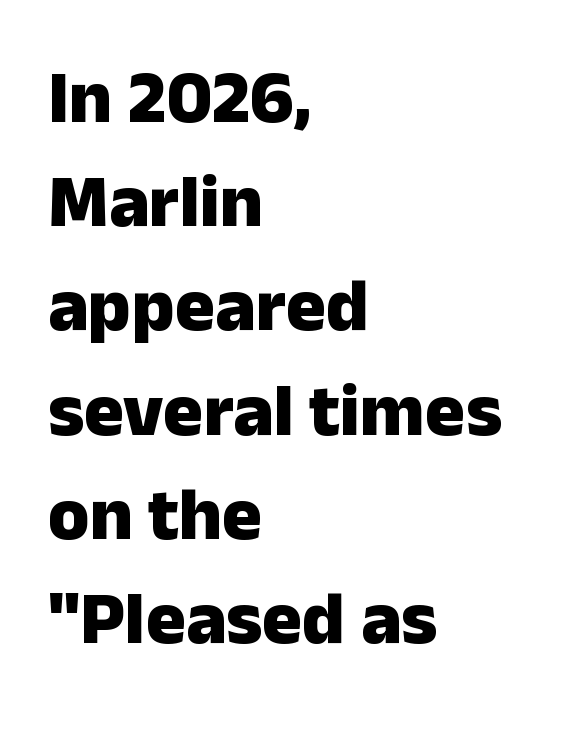
Q: Is the text bold? A: Yes.
Q: Is the text italic (slanted)? A: No, it is upright.
Q: Is the typeface a serif or a sans-serif typeface? A: Sans-serif.
Q: Is the text underlined? A: No.
Q: How is the paragraph aligned? A: Left-aligned.
Q: Is the spacing between letters normal or unusually wide? A: Normal.
Q: Is the spacing between lines tight, normal or loose? A: Normal.
Q: Width (condensed, normal, or wide)? A: Normal.
Q: Stroke contrast? A: Low.
Q: x-height? A: Medium.
Q: Monospaced? A: No.
